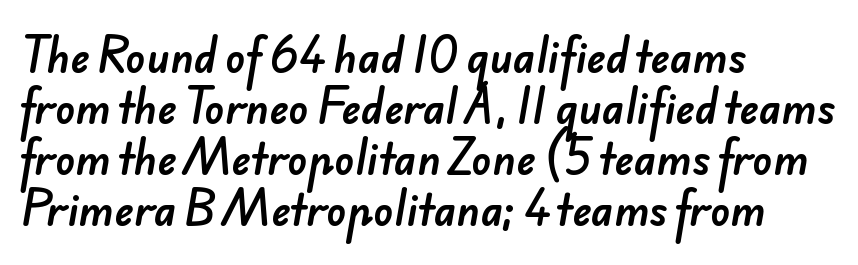
Q: Is the typeface a serif or a sans-serif typeface? A: Sans-serif.
Q: Is the text underlined? A: No.
Q: How is the paragraph aligned? A: Left-aligned.
Q: Is the spacing between letters normal or unusually wide? A: Normal.
Q: Width (condensed, normal, or wide)? A: Normal.
Q: Stroke contrast? A: Low.
Q: x-height? A: Small.
Q: Monospaced? A: No.
